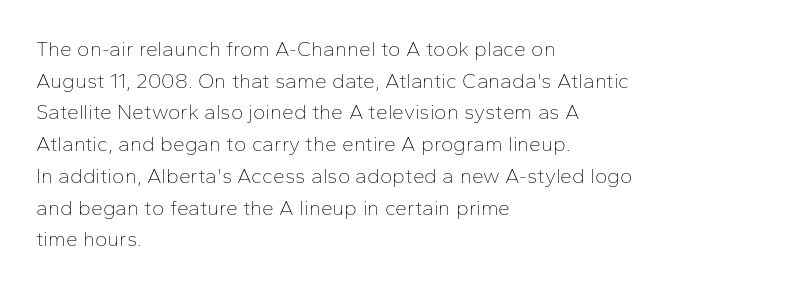
Q: Is the text bold? A: No.
Q: Is the text italic (slanted)? A: No, it is upright.
Q: Is the text underlined? A: No.
Q: How is the paragraph aligned? A: Left-aligned.
Q: Is the spacing between letters normal or unusually wide? A: Normal.
Q: Is the spacing between lines tight, normal or loose? A: Normal.
